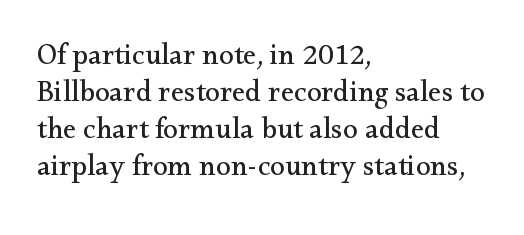
Q: Is the text bold? A: No.
Q: Is the text italic (slanted)? A: No, it is upright.
Q: Is the typeface a serif or a sans-serif typeface? A: Serif.
Q: Is the text underlined? A: No.
Q: How is the paragraph aligned? A: Left-aligned.
Q: Is the spacing between letters normal or unusually wide? A: Normal.
Q: Width (condensed, normal, or wide)? A: Normal.
Q: Stroke contrast? A: Medium.
Q: x-height? A: Small.
Q: Monospaced? A: No.
